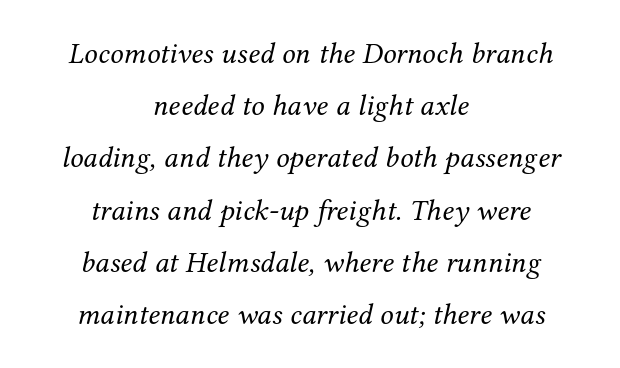
Q: Is the text bold? A: No.
Q: Is the text italic (slanted)? A: Yes, it leans right by about 12 degrees.
Q: Is the typeface a serif or a sans-serif typeface? A: Serif.
Q: Is the text underlined? A: No.
Q: How is the paragraph aligned? A: Centered.
Q: Is the spacing between letters normal or unusually wide? A: Normal.
Q: Width (condensed, normal, or wide)? A: Normal.
Q: Stroke contrast? A: Medium.
Q: x-height? A: Medium.
Q: Monospaced? A: No.
